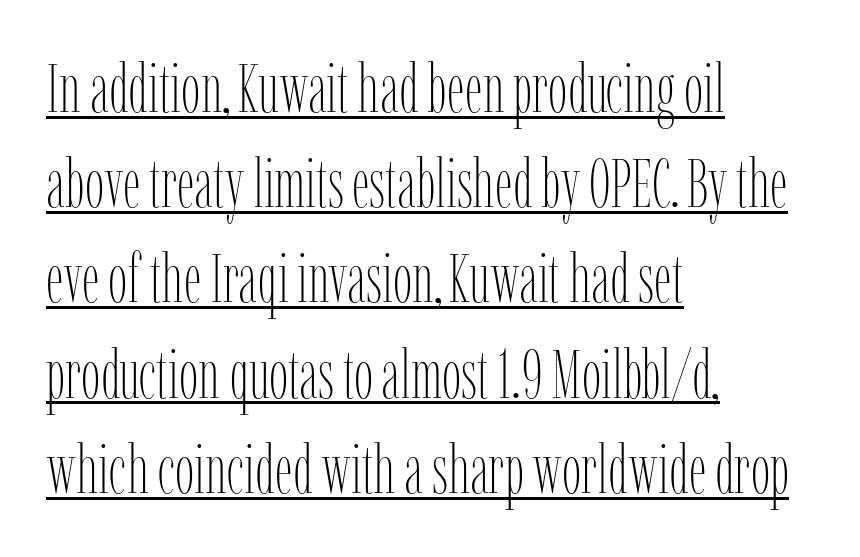
The image shows 69 px thin, condensed type, upright; set left-aligned, normal line spacing (1.38x), normal letter spacing, underlined; low stroke contrast and a medium x-height.
